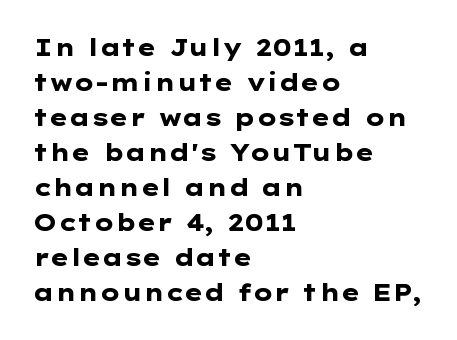
{"italic": "no", "bold": "yes", "underline": "no", "align": "left", "line_spacing": "normal", "line_spacing_ratio": 1.52, "letter_spacing": "normal", "letter_spacing_em": 0.0, "glyph_px": 23}
